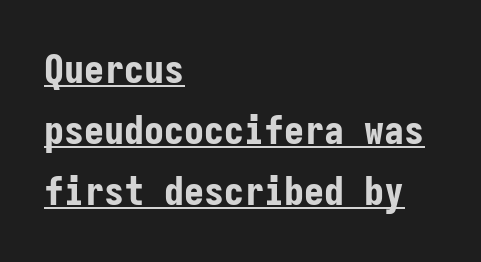
{"serif": "no", "italic": "no", "bold": "yes", "weight": "bold", "width": "condensed", "stroke_contrast": "low", "x_height": "medium", "monospaced": "yes", "underline": "yes", "align": "left", "line_spacing": "normal", "line_spacing_ratio": 1.53, "letter_spacing": "normal", "letter_spacing_em": 0.0, "glyph_px": 40}
